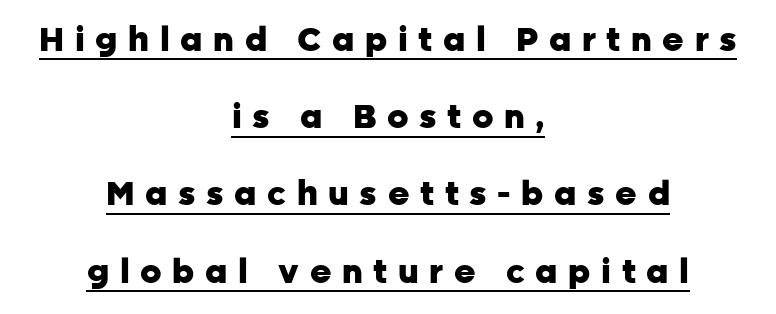
Q: Is the text bold? A: Yes.
Q: Is the text italic (slanted)? A: No, it is upright.
Q: Is the typeface a serif or a sans-serif typeface? A: Sans-serif.
Q: Is the text underlined? A: Yes.
Q: How is the paragraph aligned? A: Centered.
Q: Is the spacing between letters normal or unusually wide? A: Unusually wide.
Q: Is the spacing between lines tight, normal or loose? A: Loose.
Q: Width (condensed, normal, or wide)? A: Normal.
Q: Stroke contrast? A: Low.
Q: x-height? A: Medium.
Q: Monospaced? A: No.
